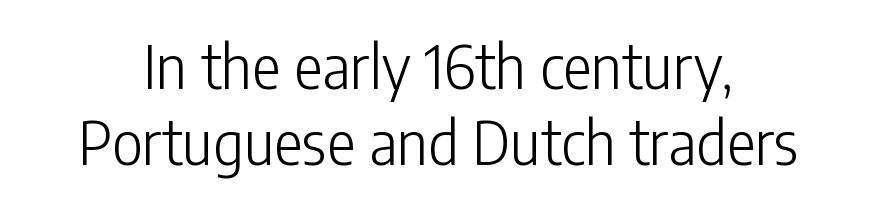
Each letter keeps its own natural width here, so spacing adapts to shape. Summary of weight: not heavy and not bold. Tracking here is standard; glyphs follow each other at the usual distance. Grotesque or geometric, the face here clearly has no serifs. The space beneath each line is pristine and unruled. How would I describe the line gaps? Plain and ordinary.
